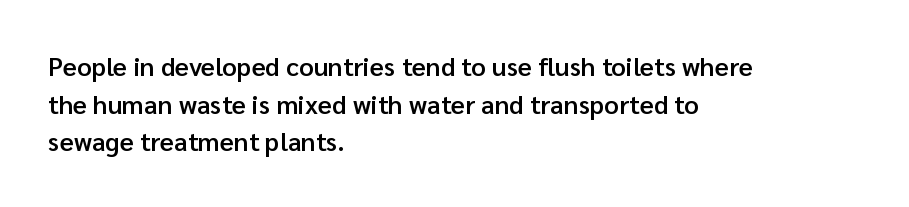
The image shows 26 px text type, upright; set left-aligned, normal line spacing (1.45x), normal letter spacing, not underlined.
